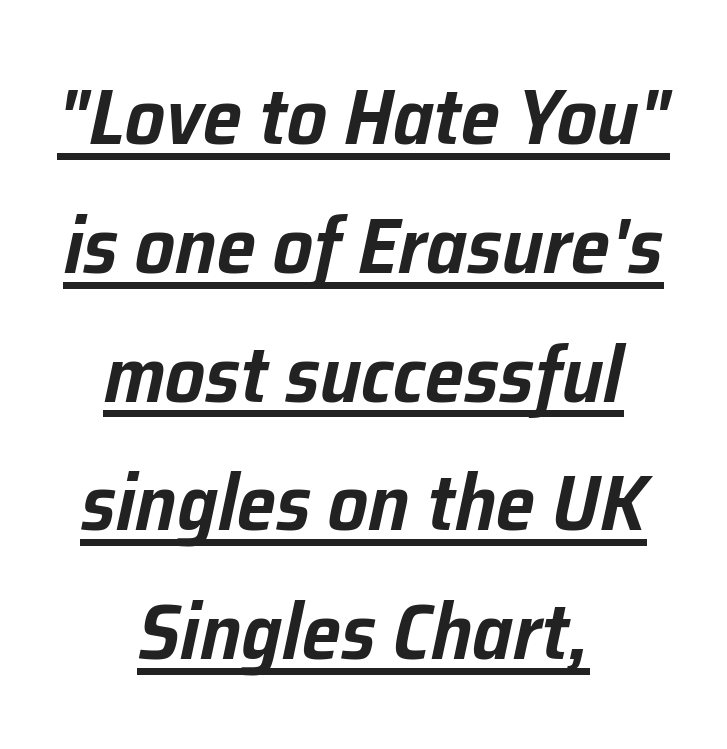
A continuous stroke trails under the words, as in a hyperlink. Tall strokes in this sample are angled rather than plumb. Leftover space on each line is divided equally before and after the words. Nobody touched the tracking dial on this one.
